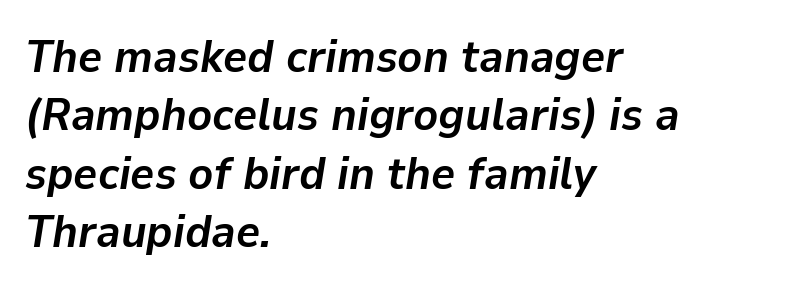
Nothing unusual about the tracking: characters are spaced as the font intends. Teacher's note: observe the even left margin — that is flush-left alignment. Horizontal bands of white between lines are of average thickness. Quick note: underline off. Here the designer chose a conventional face with non-uniform glyph widths.
